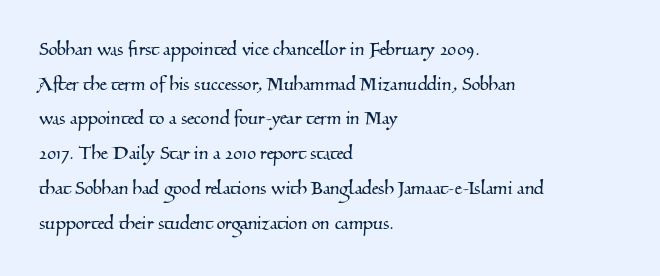
Q: Is the text underlined? A: No.
Q: How is the paragraph aligned? A: Left-aligned.
Q: Is the spacing between letters normal or unusually wide? A: Normal.
Q: Is the spacing between lines tight, normal or loose? A: Normal.
